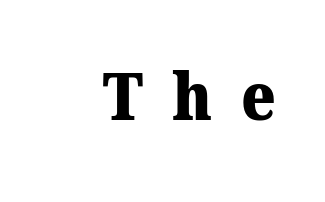
This rendering employs a face with finishing strokes, i.e., a serif. Honestly, there is no underline to notice here at all. The face used here has the dense, thick strokes of a bold. The passage shown is typed in a proportional face where columns would drift. Honestly, the letter spacing is so wide it's the main thing you notice.
